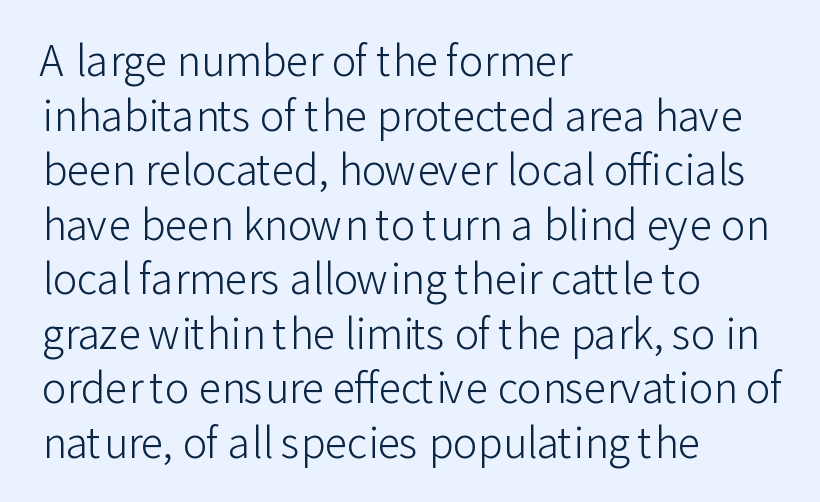
Nope, no serifs anywhere on these letters. The space directly below the letters is spotless. What stands out about the letter spacing? Nothing — it is the standard amount. The font is comparable to plain body text, perhaps lighter. The passage shown stacks its lines at a standard gap. A student would call this left alignment; a typographer would say flush left, rag right.
